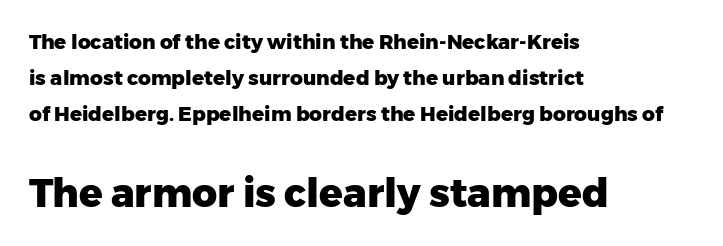
The image shows 39 px heavy sans-serif type, upright; set left-aligned, line spacing 1.81x, normal letter spacing, not underlined; the second (bottom) block is 1.95x larger; low stroke contrast and a medium x-height.
